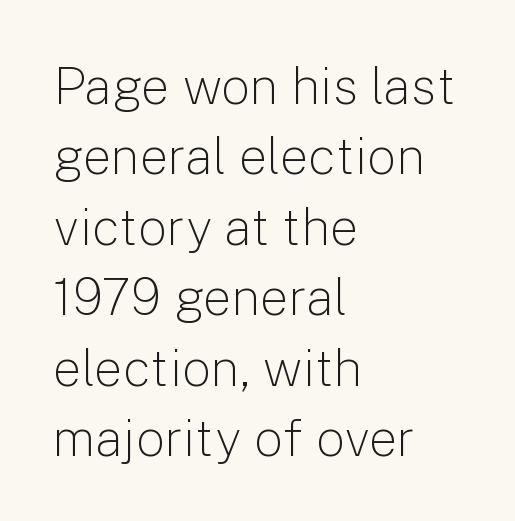
Q: Is the text bold? A: No.
Q: Is the text italic (slanted)? A: No, it is upright.
Q: Is the typeface a serif or a sans-serif typeface? A: Sans-serif.
Q: Is the text underlined? A: No.
Q: How is the paragraph aligned? A: Left-aligned.
Q: Is the spacing between letters normal or unusually wide? A: Normal.
Q: Is the spacing between lines tight, normal or loose? A: Normal.
Q: Width (condensed, normal, or wide)? A: Normal.
Q: Stroke contrast? A: Low.
Q: x-height? A: Medium.
Q: Monospaced? A: No.
